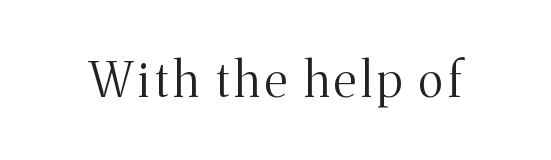
{"serif": "yes", "italic": "no", "bold": "no", "weight": "light", "width": "normal", "stroke_contrast": "medium", "x_height": "medium", "monospaced": "no", "underline": "no", "glyph_px": 48}
